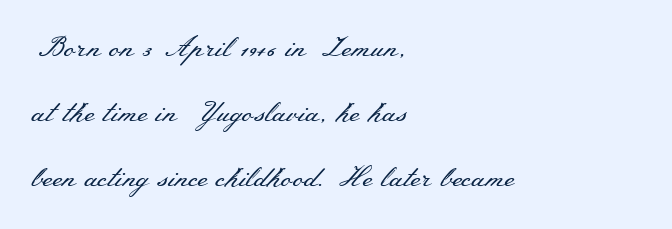
Q: Is the text bold? A: No.
Q: Is the text italic (slanted)? A: Yes.
Q: Is the typeface a serif or a sans-serif typeface? A: Serif.
Q: Is the text underlined? A: No.
Q: How is the paragraph aligned? A: Left-aligned.
Q: Is the spacing between letters normal or unusually wide? A: Normal.
Q: Is the spacing between lines tight, normal or loose? A: Loose.
Q: Width (condensed, normal, or wide)? A: Wide.
Q: Stroke contrast? A: Medium.
Q: x-height? A: Small.
Q: Monospaced? A: No.
